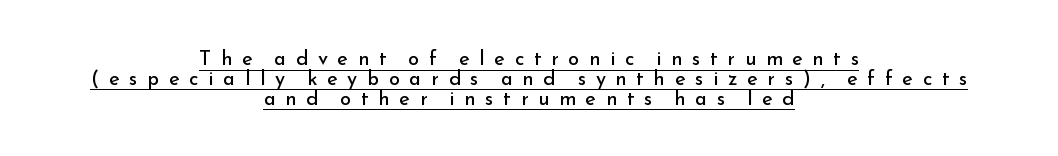
{"italic": "no", "bold": "no", "underline": "yes", "align": "center", "line_spacing": "tight", "line_spacing_ratio": 0.99, "letter_spacing": "wide", "letter_spacing_em": 0.49, "glyph_px": 20}
